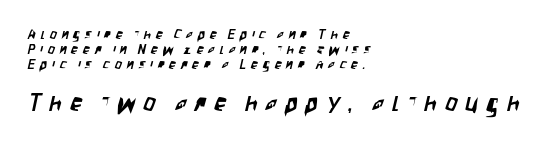
The tracking reads as deliberately expanded to a designer's eye. Which chunk is bigger? The second one — the bottom block dwarfs the top. The space beneath each line is pristine and unruled. The lines are quadded left. You could barely slide anything between these rows.
